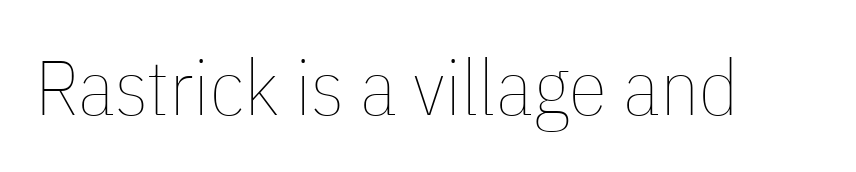
The image shows 78 px thin, condensed type, upright; set normal letter spacing, not underlined; low stroke contrast and a medium x-height.
